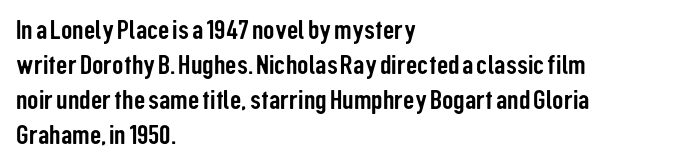
The image shows 28 px condensed sans-serif type, upright; set left-aligned, normal line spacing (1.25x), normal letter spacing, not underlined; low stroke contrast and a medium x-height.
